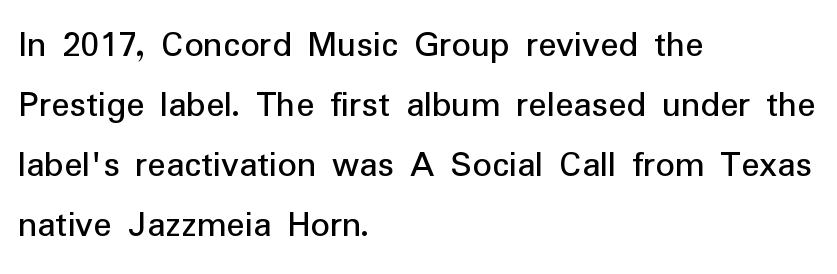
{"serif": "no", "italic": "no", "bold": "no", "weight": "regular", "width": "normal", "stroke_contrast": "low", "x_height": "medium", "monospaced": "no", "underline": "no", "align": "left", "line_spacing": "normal", "line_spacing_ratio": 1.58, "letter_spacing": "normal", "letter_spacing_em": 0.0, "glyph_px": 38}
